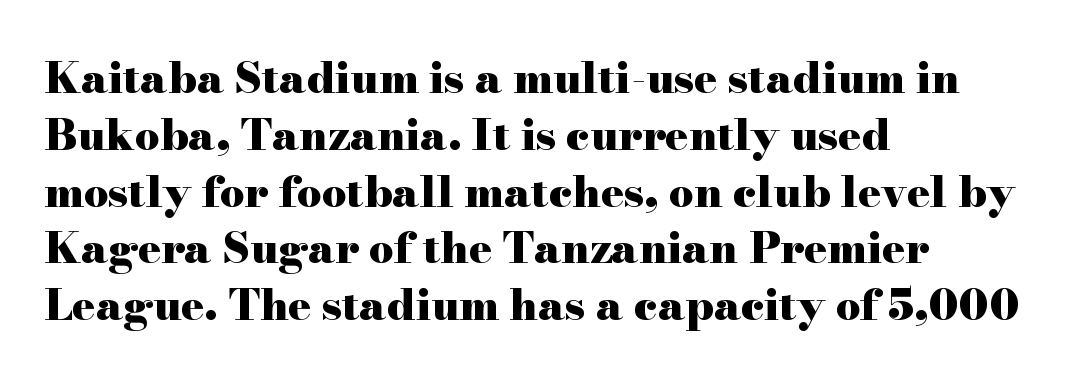
{"serif": "yes", "italic": "no", "bold": "yes", "weight": "heavy", "width": "wide", "stroke_contrast": "high", "x_height": "small", "monospaced": "no", "underline": "no", "align": "left", "line_spacing": "normal", "line_spacing_ratio": 1.32, "letter_spacing": "normal", "letter_spacing_em": 0.0, "glyph_px": 43}
